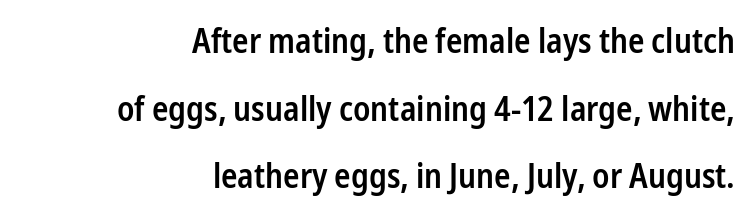
Proportional: the letters do not fall into vertical columns. Honestly, the letter spacing is just normal — you wouldn't notice it. Ordinary non-slanted type is in use. Whoever set this chose breathing room over compactness in the vertical rhythm.
